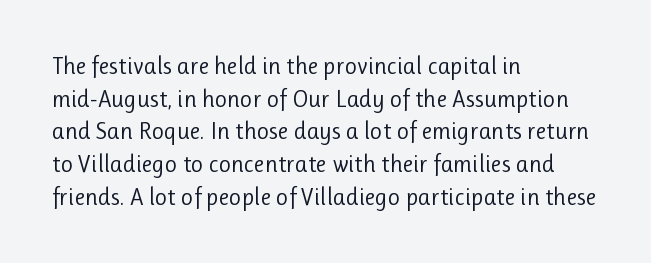
Plain, unruled lines of type. Ordinary non-slanted type is in use. Does extra space separate the letters? No, they use regular spacing. This is not heavy type; no bold has been used. These lines sit exactly where default settings would place them. Reading down the block, your eye returns to a fixed left position each line.
